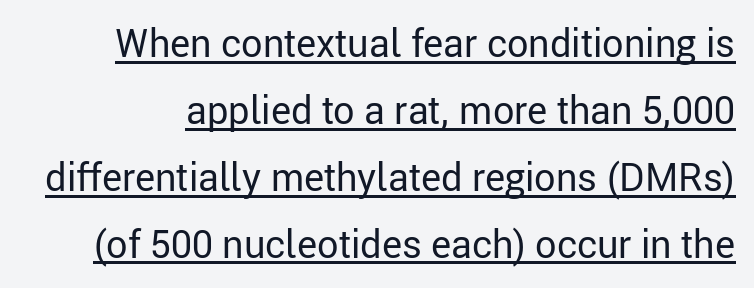
{"serif": "no", "italic": "no", "bold": "no", "weight": "regular", "width": "normal", "stroke_contrast": "low", "x_height": "medium", "monospaced": "no", "underline": "yes", "line_spacing_ratio": 1.76, "letter_spacing": "normal", "letter_spacing_em": 0.0, "glyph_px": 38}
